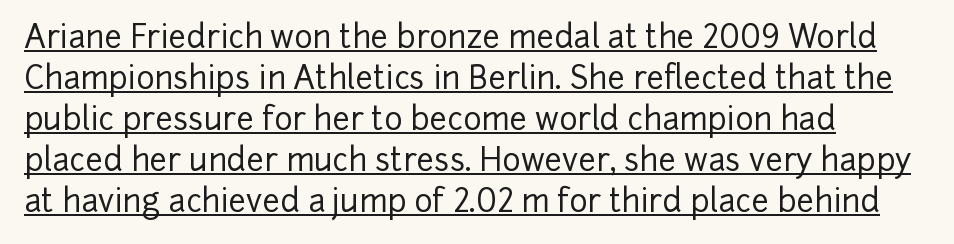
{"serif": "no", "italic": "no", "width": "normal", "stroke_contrast": "low", "x_height": "medium", "monospaced": "no", "underline": "yes", "align": "left", "line_spacing": "normal", "line_spacing_ratio": 1.32, "letter_spacing": "normal", "letter_spacing_em": 0.0, "glyph_px": 31}
